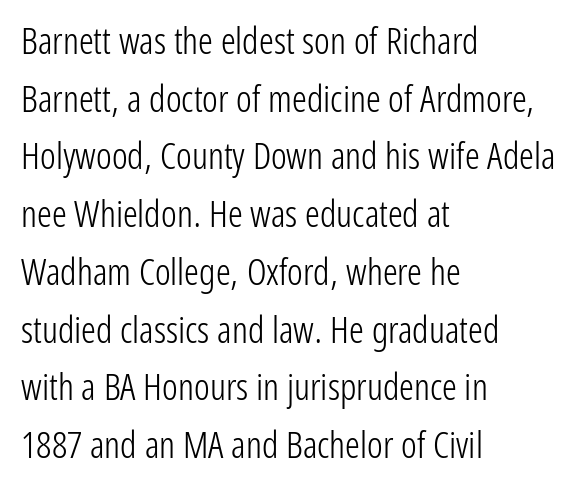
The image shows 37 px light, condensed sans-serif type, upright; set left-aligned, normal line spacing (1.56x), normal letter spacing, not underlined; low stroke contrast and a medium x-height.
